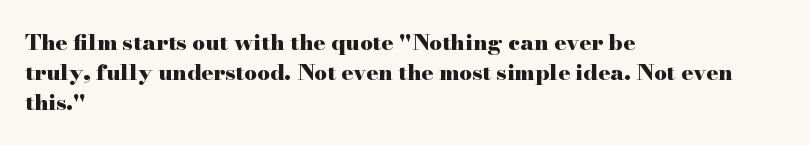
{"italic": "no", "bold": "yes", "underline": "no", "align": "left", "line_spacing": "normal", "line_spacing_ratio": 1.37, "letter_spacing": "normal", "letter_spacing_em": 0.0, "glyph_px": 22}
